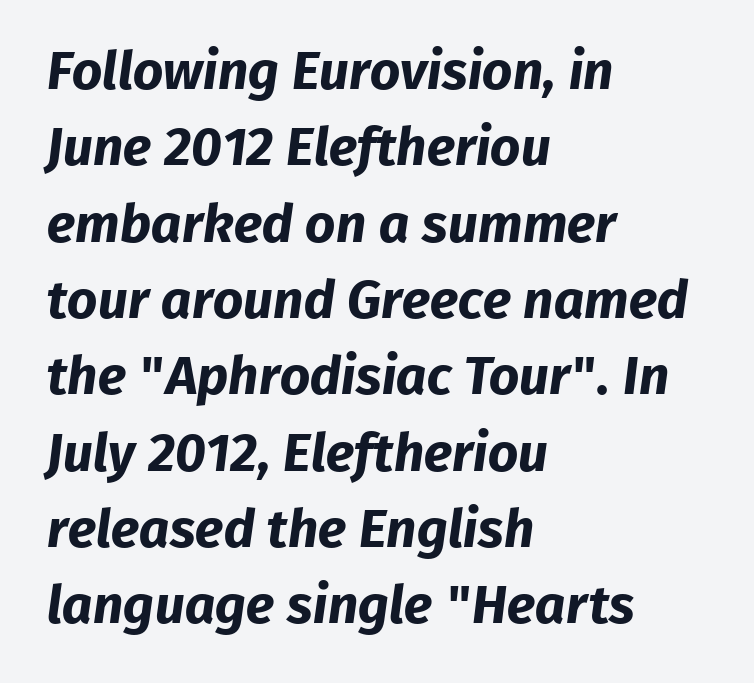
Q: Is the text bold? A: Yes.
Q: Is the typeface a serif or a sans-serif typeface? A: Sans-serif.
Q: Is the text underlined? A: No.
Q: How is the paragraph aligned? A: Left-aligned.
Q: Is the spacing between letters normal or unusually wide? A: Normal.
Q: Is the spacing between lines tight, normal or loose? A: Normal.
Q: Width (condensed, normal, or wide)? A: Normal.
Q: Stroke contrast? A: Low.
Q: x-height? A: Medium.
Q: Monospaced? A: No.
